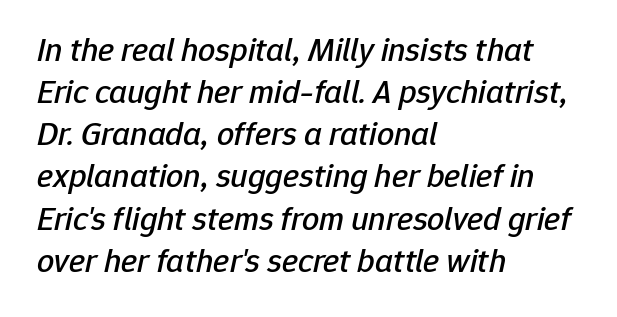
Q: Is the text italic (slanted)? A: Yes, it leans right by about 12 degrees.
Q: Is the text underlined? A: No.
Q: How is the paragraph aligned? A: Left-aligned.
Q: Is the spacing between letters normal or unusually wide? A: Normal.
Q: Width (condensed, normal, or wide)? A: Normal.
Q: Stroke contrast? A: Low.
Q: x-height? A: Medium.
Q: Monospaced? A: No.
